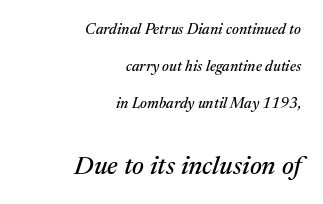
The image shows 26 px text type, italic (leaning right); set right-aligned, loose line spacing (2.48x), normal letter spacing, not underlined; the second (bottom) block is 1.73x larger.
